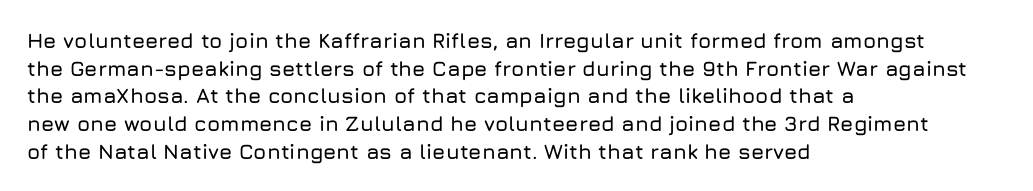
{"italic": "no", "underline": "no", "align": "left", "line_spacing": "normal", "line_spacing_ratio": 1.32, "letter_spacing": "normal", "letter_spacing_em": 0.0, "glyph_px": 21}
